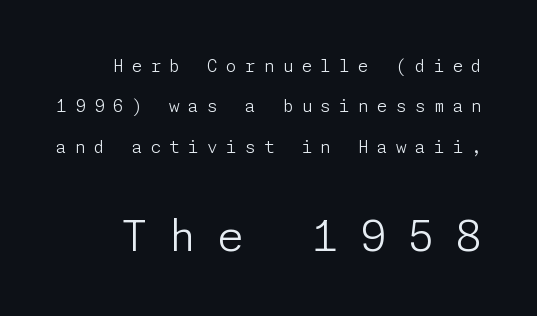
{"serif": "no", "italic": "no", "bold": "no", "weight": "light", "width": "normal", "stroke_contrast": "low", "x_height": "medium", "underline": "no", "line_spacing": "loose", "line_spacing_ratio": 2.37, "letter_spacing": "wide", "letter_spacing_em": 0.49, "larger_block": "second", "size_ratio": 2.53, "glyph_px": 43}
